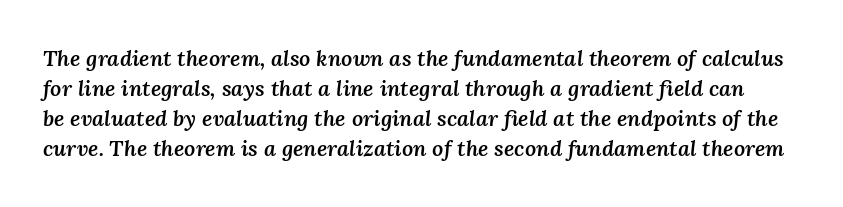
Reading down the column, the eye jumps a familiar distance to each next line. The strokes are fattened partway — semibold, not bold. Anything drawn beneath the words? Only blank space. The type is set solid horizontally, with unmodified tracking. This sample uses an oblique cut, with every glyph tilted off the vertical.
